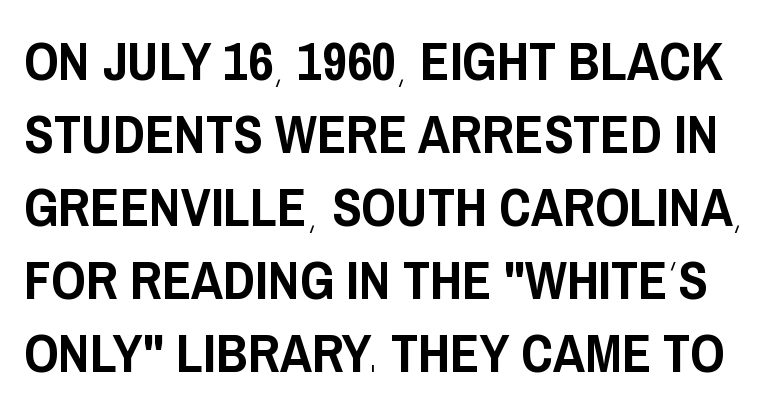
Q: Is the text italic (slanted)? A: No, it is upright.
Q: Is the typeface a serif or a sans-serif typeface? A: Sans-serif.
Q: Is the text underlined? A: No.
Q: Is the spacing between letters normal or unusually wide? A: Normal.
Q: Is the spacing between lines tight, normal or loose? A: Normal.
Q: Width (condensed, normal, or wide)? A: Condensed.
Q: Stroke contrast? A: Low.
Q: x-height? A: Large.
Q: Monospaced? A: No.
